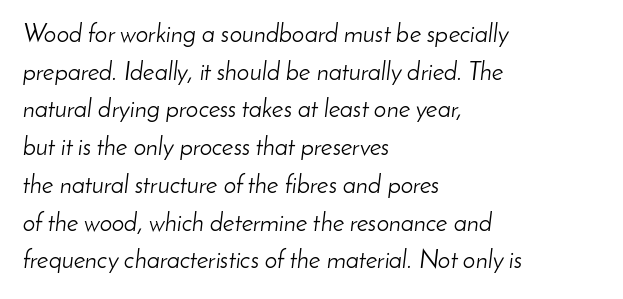
The image shows 25 px text type, italic (leaning right); set left-aligned, normal line spacing (1.51x), normal letter spacing, not underlined.
